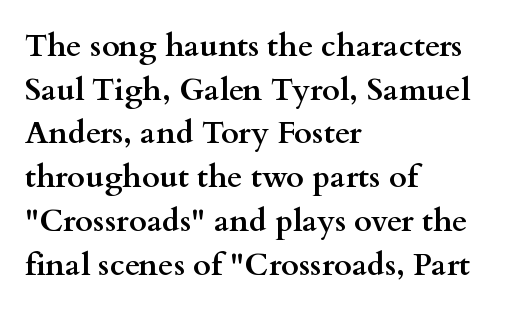
Q: Is the text bold? A: Yes.
Q: Is the text italic (slanted)? A: No, it is upright.
Q: Is the typeface a serif or a sans-serif typeface? A: Serif.
Q: Is the text underlined? A: No.
Q: How is the paragraph aligned? A: Left-aligned.
Q: Is the spacing between letters normal or unusually wide? A: Normal.
Q: Is the spacing between lines tight, normal or loose? A: Normal.
Q: Width (condensed, normal, or wide)? A: Wide.
Q: Stroke contrast? A: Medium.
Q: x-height? A: Small.
Q: Monospaced? A: No.
